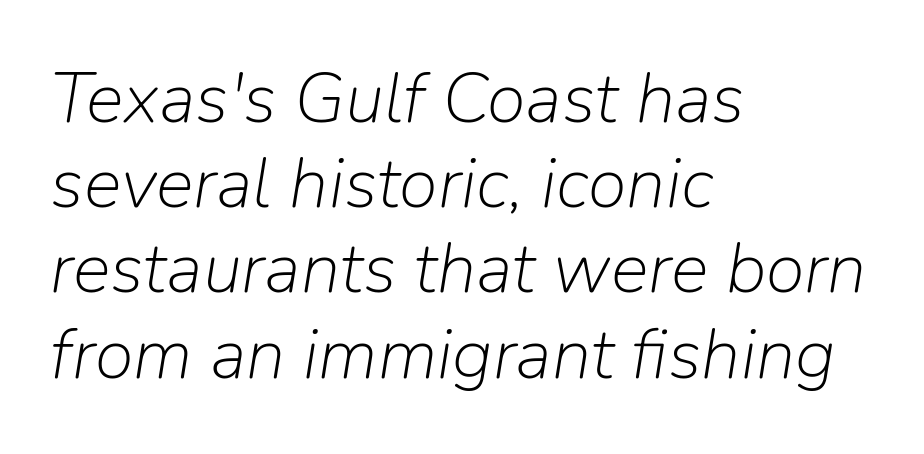
Q: Is the text bold? A: No.
Q: Is the text italic (slanted)? A: Yes, it leans right by about 9 degrees.
Q: Is the text underlined? A: No.
Q: How is the paragraph aligned? A: Left-aligned.
Q: Is the spacing between letters normal or unusually wide? A: Normal.
Q: Width (condensed, normal, or wide)? A: Normal.
Q: Stroke contrast? A: Low.
Q: x-height? A: Medium.
Q: Monospaced? A: No.
